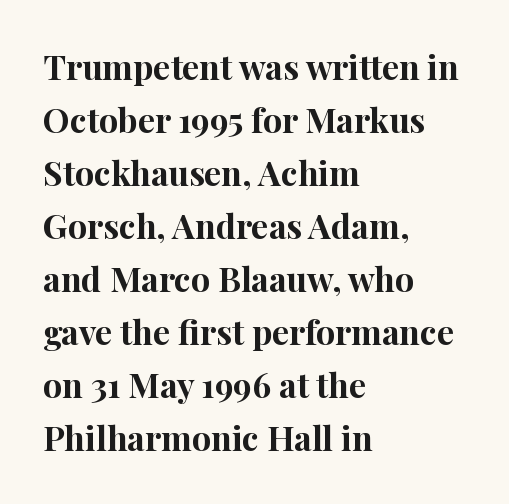
The image shows 34 px bold serif type, upright; set left-aligned, normal line spacing (1.56x), normal letter spacing, not underlined; high stroke contrast and a medium x-height.
